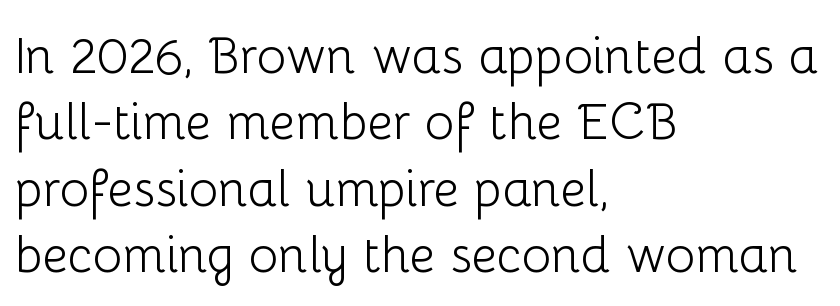
{"serif": "no", "italic": "no", "bold": "no", "weight": "light", "width": "normal", "stroke_contrast": "low", "x_height": "medium", "monospaced": "no", "underline": "no", "align": "left", "line_spacing": "normal", "line_spacing_ratio": 1.33, "letter_spacing": "normal", "letter_spacing_em": 0.0, "glyph_px": 50}
